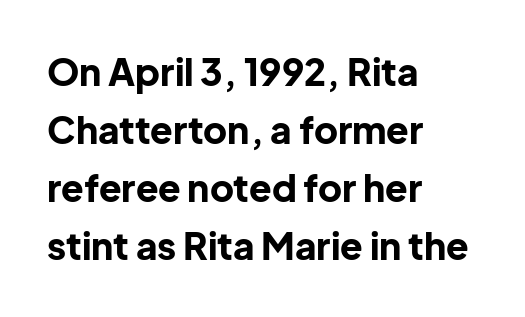
The space directly below the letters is spotless. Regarding leading, the lines here are spaced in the standard way. The passage is arranged the way most books set body copy — flush left. Do the characters align in a grid? No, the font is proportional. Every stem runs plumb, perpendicular to the baseline.
